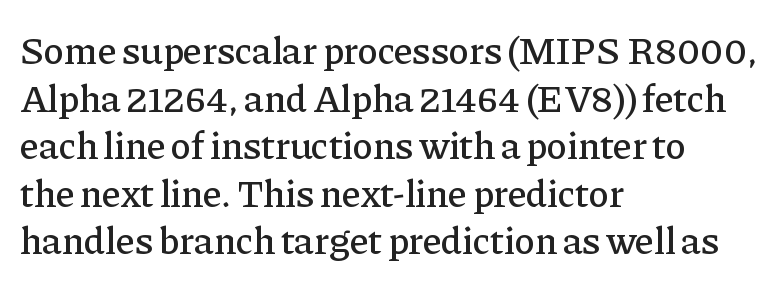
Q: Is the text italic (slanted)? A: No, it is upright.
Q: Is the typeface a serif or a sans-serif typeface? A: Serif.
Q: Is the text underlined? A: No.
Q: How is the paragraph aligned? A: Left-aligned.
Q: Is the spacing between letters normal or unusually wide? A: Normal.
Q: Width (condensed, normal, or wide)? A: Normal.
Q: Stroke contrast? A: Low.
Q: x-height? A: Medium.
Q: Monospaced? A: No.
